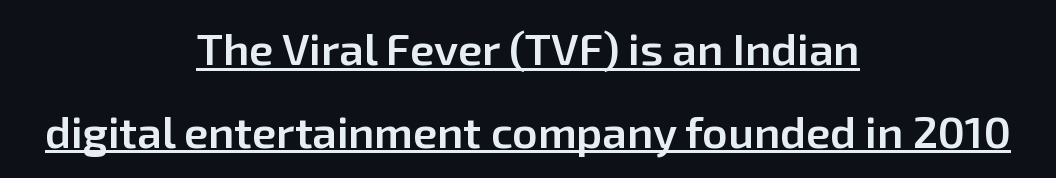
Does the weight exceed regular? Yes, but only to semibold. Think of a printed novel: that variable character pitch is what you see here. Each word holds together tightly as a unit, with standard inter-letter gaps. Posture: vertical. Look at the bottom of the vertical strokes: they stop flat, with no serifs. Reading down the block, each line starts at a different indent, mirrored at its end.
